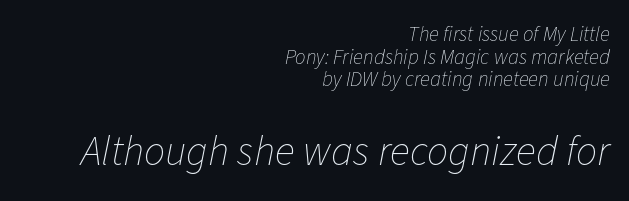
{"italic": "yes", "lean": "right", "slant_degrees": 11, "bold": "no", "weight": "thin", "width": "normal", "stroke_contrast": "low", "x_height": "medium", "monospaced": "no", "underline": "no", "align": "right", "line_spacing": "tight", "line_spacing_ratio": 1.08, "letter_spacing": "normal", "letter_spacing_em": 0.0, "larger_block": "second", "size_ratio": 2.0, "glyph_px": 42}
